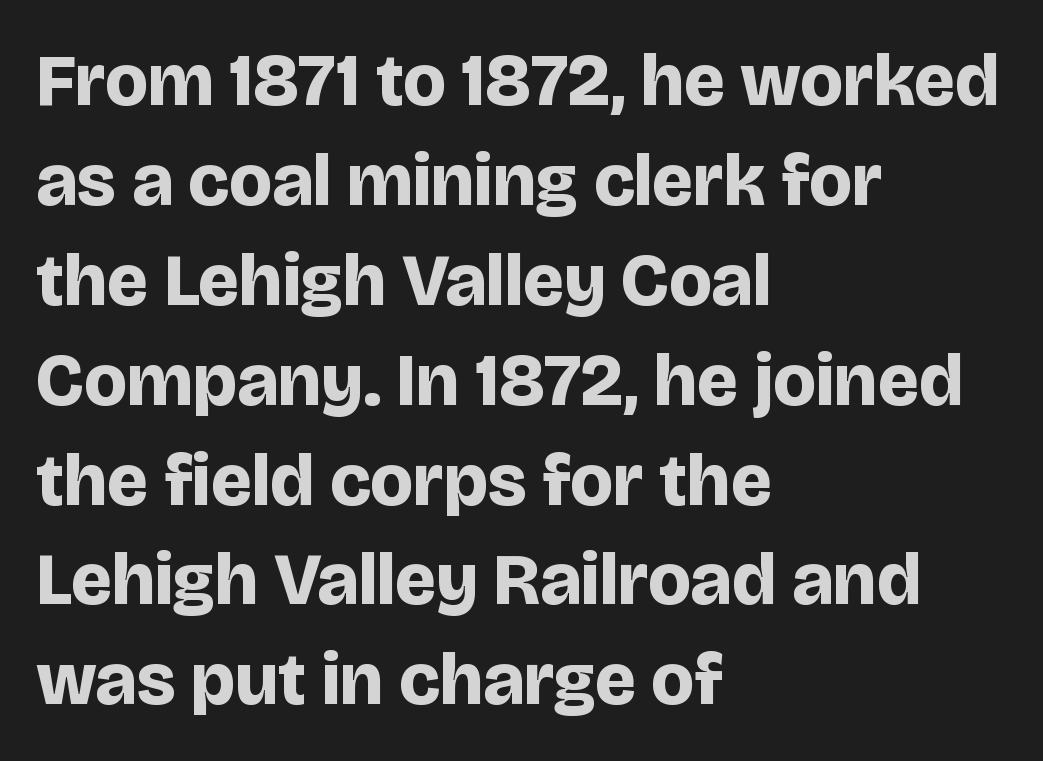
Layout note: lines flush left. Here the glyphs are tracked normally, forming tight word shapes. The letters advance in unequal steps, a hallmark of proportional type. One glance says typical: line gaps are just what's usual. Font category for this specimen: sans-serif.
